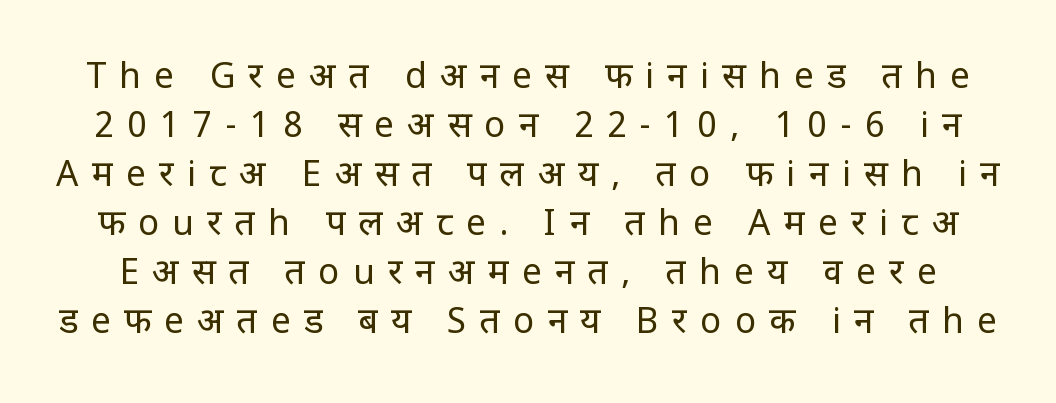
This sample has the flowing, uneven cadence of proportional lettering. The line texture is sparse and dotted thanks to wide tracking. Does the lettering tilt? It doesn't — this is upright. Notice how descenders clear the ascenders below comfortably — that's standard leading. The glyphs are unaccompanied by any horizontal stroke below them. Regarding serifs, this sample does without them.
